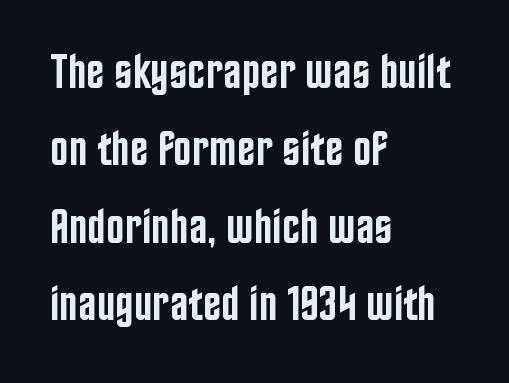
Q: Is the text bold? A: Semi-bold.
Q: Is the text italic (slanted)? A: No, it is upright.
Q: Is the typeface a serif or a sans-serif typeface? A: Sans-serif.
Q: Is the text underlined? A: No.
Q: How is the paragraph aligned? A: Left-aligned.
Q: Is the spacing between letters normal or unusually wide? A: Normal.
Q: Is the spacing between lines tight, normal or loose? A: Normal.
Q: Width (condensed, normal, or wide)? A: Condensed.
Q: Stroke contrast? A: Low.
Q: x-height? A: Large.
Q: Monospaced? A: No.
